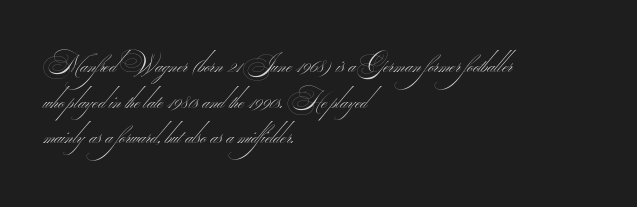
The image shows 24 px text type; set left-aligned, normal line spacing (1.48x), normal letter spacing, not underlined.
